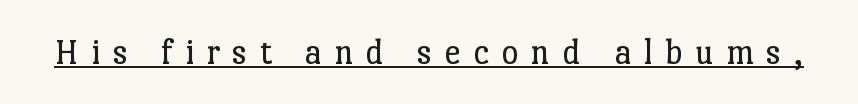
A baseline rule has been typeset under these characters. The characters display serif detailing at their extremities. Varying glyph widths throughout — classic text-font behaviour. It's the straight-up-and-down kind of type. Tracking value appears strongly positive — letters spread wide.
